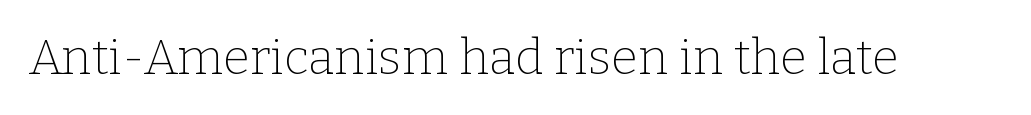
The image shows 49 px thin serif type, upright; set normal letter spacing, not underlined; low stroke contrast and a medium x-height.
